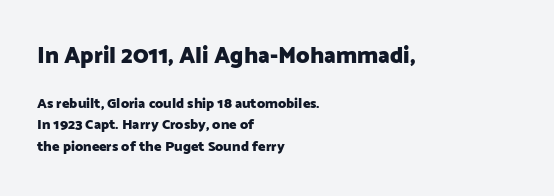
Q: Is the text bold? A: Yes.
Q: Is the text italic (slanted)? A: No, it is upright.
Q: Is the text underlined? A: No.
Q: How is the paragraph aligned? A: Left-aligned.
Q: Is the spacing between letters normal or unusually wide? A: Normal.
Q: Is the spacing between lines tight, normal or loose? A: Normal.
Q: Which block of text is set in a larger size, the first (top) or the second (bottom)? A: The first (top) one.
